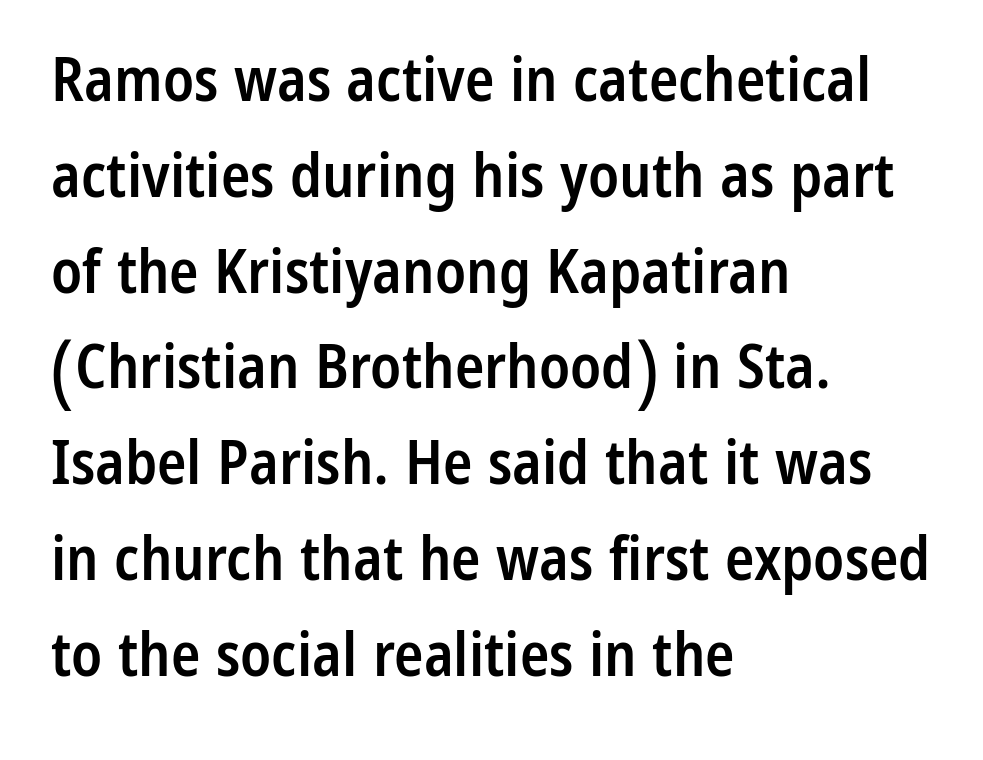
The image shows 61 px semibold, condensed sans-serif type, upright; set left-aligned, normal line spacing (1.57x), normal letter spacing, not underlined; low stroke contrast and a medium x-height.
